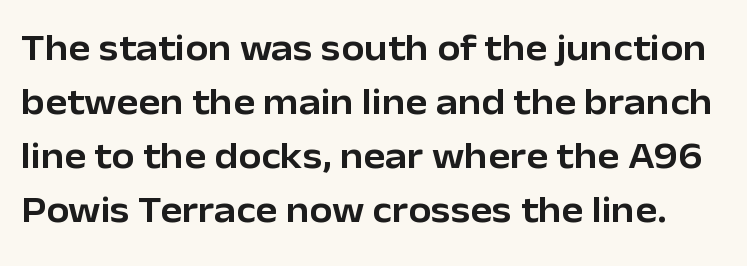
Q: Is the text italic (slanted)? A: No, it is upright.
Q: Is the typeface a serif or a sans-serif typeface? A: Sans-serif.
Q: Is the text underlined? A: No.
Q: Is the spacing between letters normal or unusually wide? A: Normal.
Q: Is the spacing between lines tight, normal or loose? A: Normal.
Q: Width (condensed, normal, or wide)? A: Normal.
Q: Stroke contrast? A: Low.
Q: x-height? A: Medium.
Q: Monospaced? A: No.
